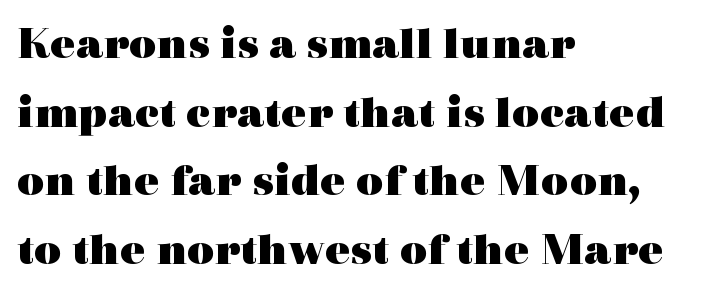
The image shows 47 px heavy, wide serif type, upright; set left-aligned, normal line spacing (1.46x), normal letter spacing, not underlined; a medium x-height.
